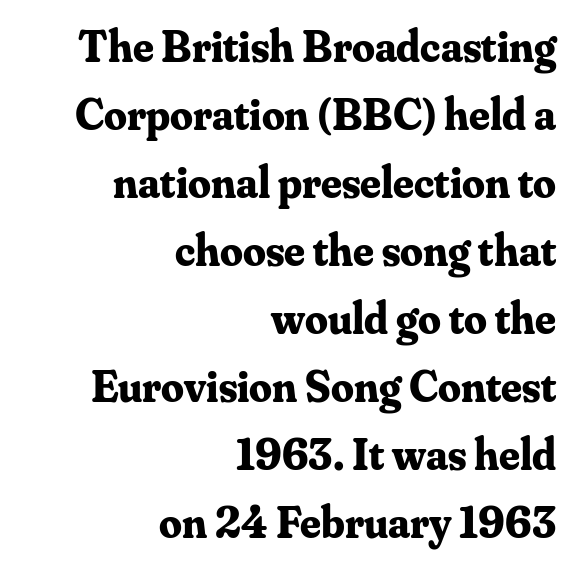
{"serif": "yes", "italic": "no", "bold": "yes", "weight": "bold", "width": "normal", "stroke_contrast": "medium", "x_height": "small", "monospaced": "no", "underline": "no", "align": "right", "line_spacing": "normal", "line_spacing_ratio": 1.51, "letter_spacing": "normal", "letter_spacing_em": 0.0, "glyph_px": 45}
